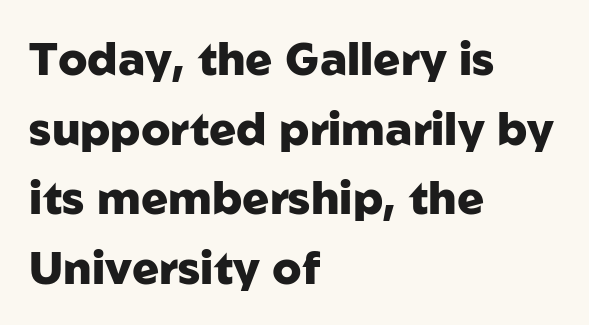
The image shows 45 px heavy sans-serif type, upright; set left-aligned, normal line spacing (1.55x), normal letter spacing, not underlined; low stroke contrast and a medium x-height.
